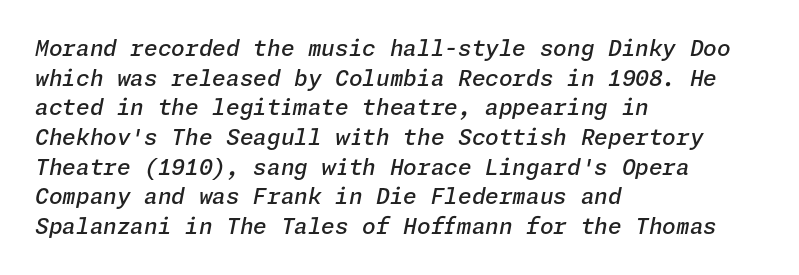
The image shows 22 px text type, italic (leaning right); set left-aligned, normal line spacing (1.35x), normal letter spacing, not underlined.
